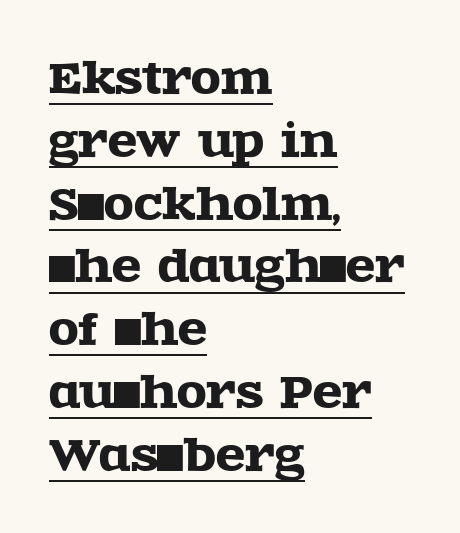
{"serif": "yes", "italic": "no", "width": "wide", "x_height": "large", "monospaced": "no", "underline": "yes", "align": "left", "line_spacing": "normal", "line_spacing_ratio": 1.46, "letter_spacing": "normal", "letter_spacing_em": 0.0, "glyph_px": 43}
